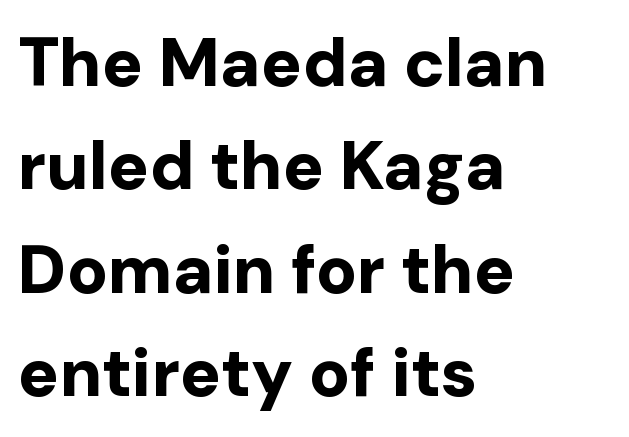
Q: Is the text bold? A: Yes.
Q: Is the text italic (slanted)? A: No, it is upright.
Q: Is the typeface a serif or a sans-serif typeface? A: Sans-serif.
Q: Is the text underlined? A: No.
Q: How is the paragraph aligned? A: Left-aligned.
Q: Is the spacing between letters normal or unusually wide? A: Normal.
Q: Is the spacing between lines tight, normal or loose? A: Normal.
Q: Width (condensed, normal, or wide)? A: Normal.
Q: Stroke contrast? A: Low.
Q: x-height? A: Medium.
Q: Monospaced? A: No.
